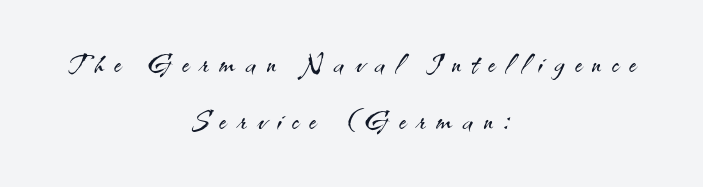
Each letter's strokes conclude bluntly, with no projecting serifs. The words here are not underlined. Tracking here is generous; glyphs stand well apart from one another. The vertical gap from one line to the next is medium. Stem width sits at or under what a default text font uses.
